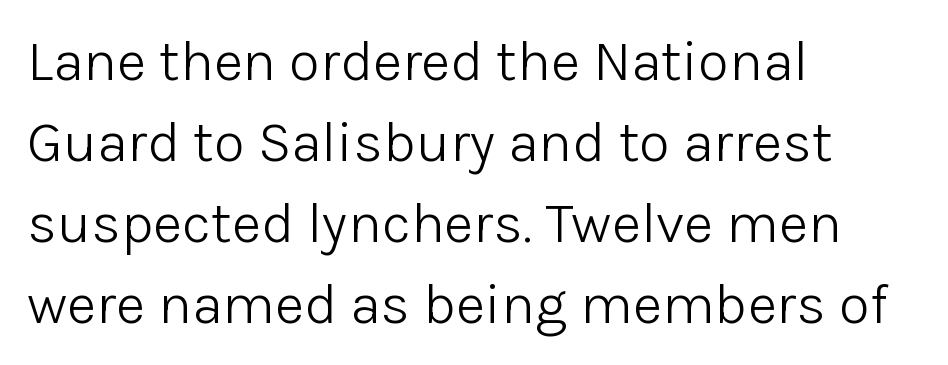
{"serif": "no", "italic": "no", "bold": "no", "weight": "light", "width": "normal", "stroke_contrast": "low", "x_height": "medium", "monospaced": "no", "underline": "no", "align": "left", "line_spacing": "normal", "line_spacing_ratio": 1.42, "letter_spacing": "normal", "letter_spacing_em": 0.0, "glyph_px": 57}
